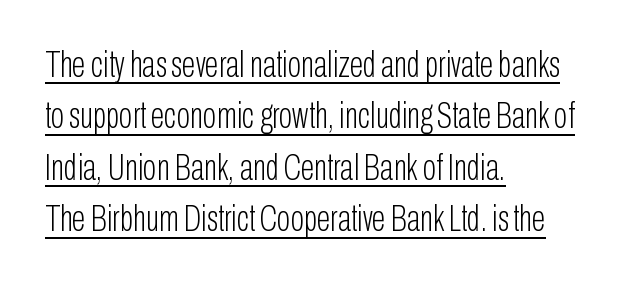
The image shows 36 px light, condensed sans-serif type, upright; set left-aligned, normal line spacing (1.43x), normal letter spacing, underlined; low stroke contrast and a medium x-height.
